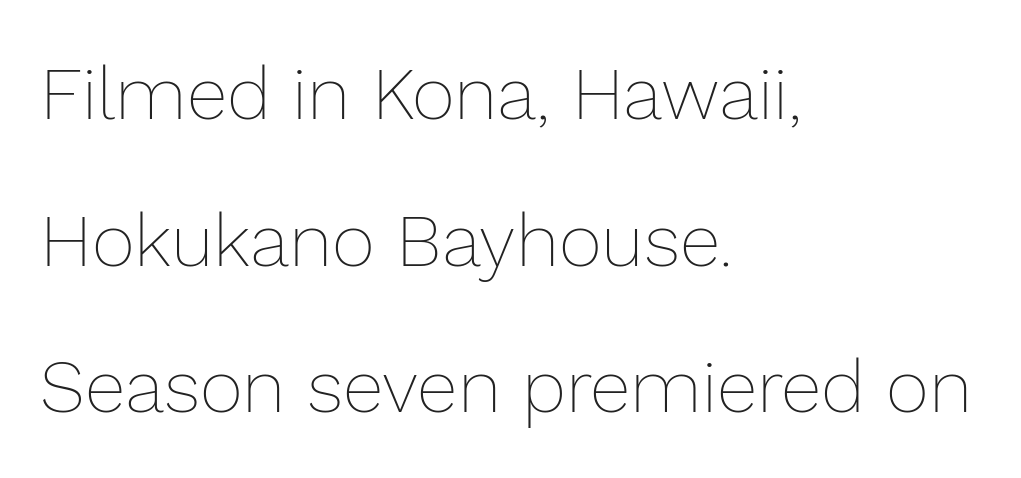
One glance says open: line gaps are wider than usual. Tracking here is standard; glyphs follow each other at the usual distance. Character widths vary here, with narrow letters taking less room than wide ones. No chunkiness to these letters — they're not bold.
